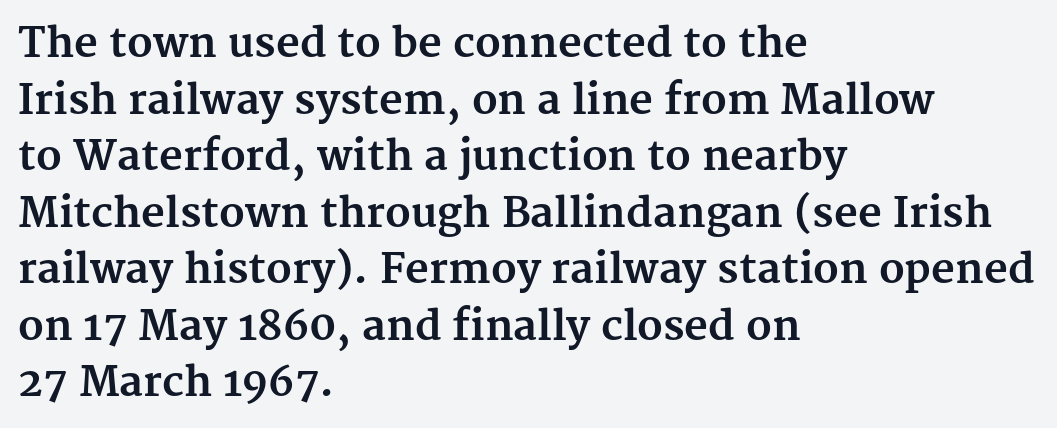
Pretty heavy lettering here — definitely bold. Vertically, the passage feels balanced, rows spaced as you'd expect. Plain, unruled lines of type. Characters remain perfectly vertical along every line. Small tapered or slab feet sit at the stroke ends, so this counts as serif. Does extra space separate the letters? No, they use regular spacing.
